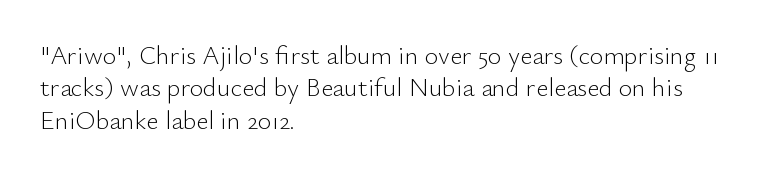
Line spacing here is normal. Nobody touched the tracking dial on this one. Quick note: underline off. Designer's note — italics off, roman on. The lines are quadded left.
